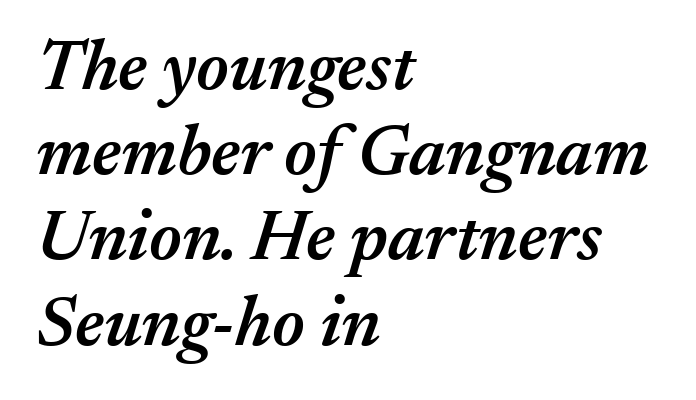
{"italic": "yes", "lean": "right", "slant_degrees": 17, "bold": "semi", "weight": "semibold", "width": "normal", "stroke_contrast": "medium", "x_height": "medium", "monospaced": "no", "underline": "no", "align": "left", "line_spacing_ratio": 1.2, "letter_spacing": "normal", "letter_spacing_em": 0.0, "glyph_px": 71}
